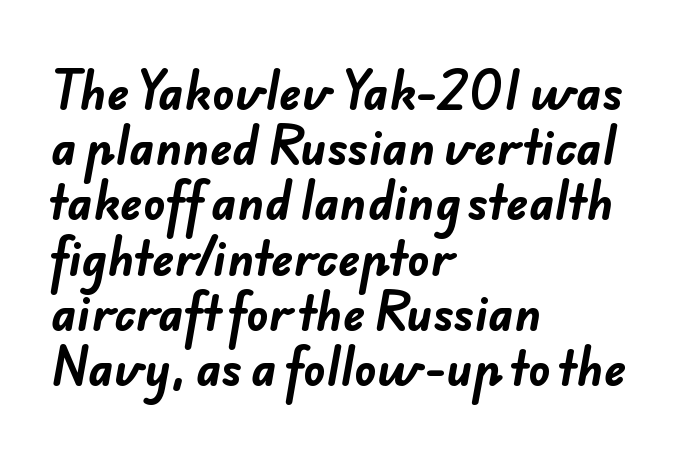
Line starts are locked; line ends wander. Caption: bold face, heavy strokes. Observe the absence of serifs on each vertical stroke in this sample. Note the varied advance widths — an 'i' is clearly narrower than an 'm'.
